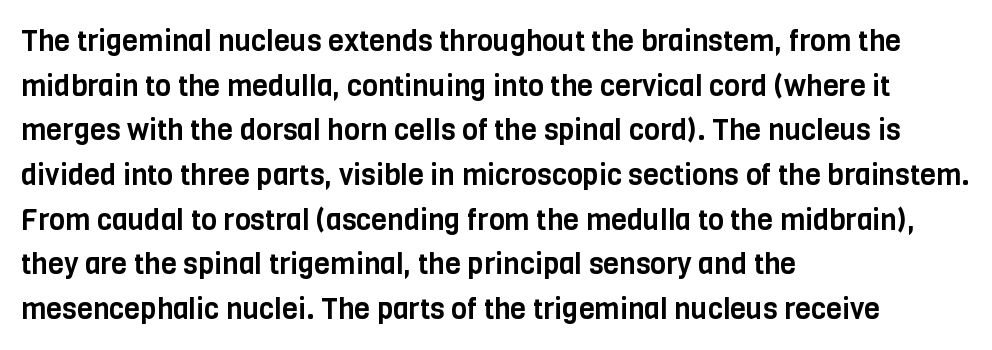
Short note: letters normally spaced. Baseline-to-baseline distance is the conventional proportion of letter height. The designer went with a sans here, leaving each stem footless. Typeset ragged right — the left edge is the straight one. Style check: upright.
